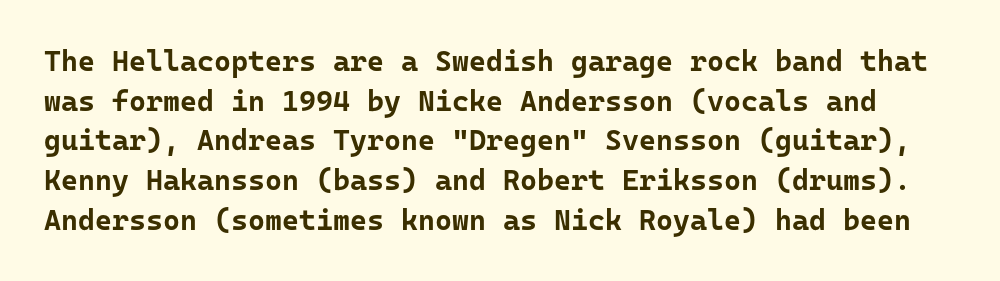
Q: Is the text bold? A: Yes.
Q: Is the text italic (slanted)? A: No, it is upright.
Q: Is the typeface a serif or a sans-serif typeface? A: Sans-serif.
Q: Is the text underlined? A: No.
Q: Is the spacing between letters normal or unusually wide? A: Normal.
Q: Is the spacing between lines tight, normal or loose? A: Normal.
Q: Width (condensed, normal, or wide)? A: Normal.
Q: Stroke contrast? A: Low.
Q: x-height? A: Medium.
